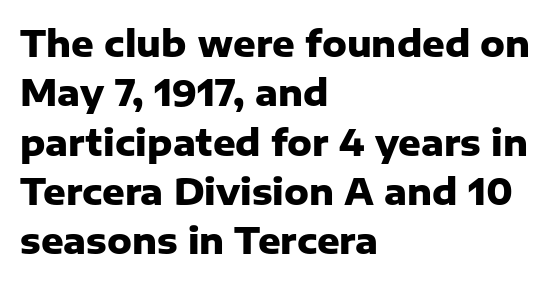
Q: Is the text bold? A: Yes.
Q: Is the text italic (slanted)? A: No, it is upright.
Q: Is the typeface a serif or a sans-serif typeface? A: Sans-serif.
Q: Is the text underlined? A: No.
Q: How is the paragraph aligned? A: Left-aligned.
Q: Is the spacing between letters normal or unusually wide? A: Normal.
Q: Is the spacing between lines tight, normal or loose? A: Normal.
Q: Width (condensed, normal, or wide)? A: Normal.
Q: Stroke contrast? A: Low.
Q: x-height? A: Medium.
Q: Monospaced? A: No.
